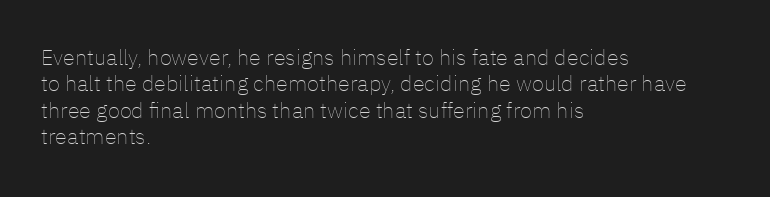
Q: Is the text bold? A: No.
Q: Is the text italic (slanted)? A: No, it is upright.
Q: Is the text underlined? A: No.
Q: How is the paragraph aligned? A: Left-aligned.
Q: Is the spacing between letters normal or unusually wide? A: Normal.
